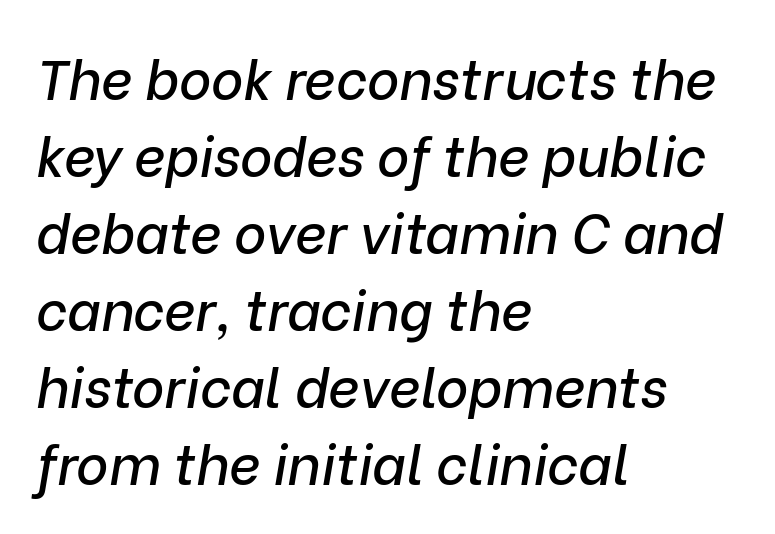
Quick note: underline off. Regular leading. How are the letters spaced? Ordinarily, with no added tracking. Caption: multi-line text, flush left, ragged right. Notice how the stems are inclined rather than vertical — that's the hallmark of italics.
